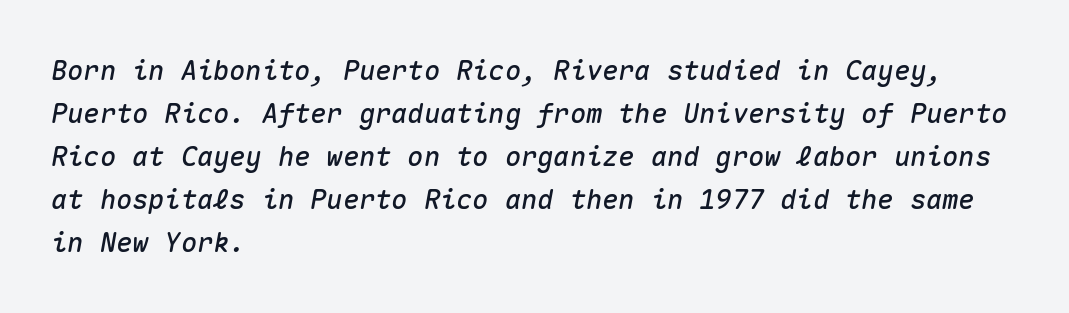
Q: Is the text italic (slanted)? A: Yes, it leans right by about 10 degrees.
Q: Is the text underlined? A: No.
Q: How is the paragraph aligned? A: Left-aligned.
Q: Is the spacing between letters normal or unusually wide? A: Normal.
Q: Is the spacing between lines tight, normal or loose? A: Normal.
